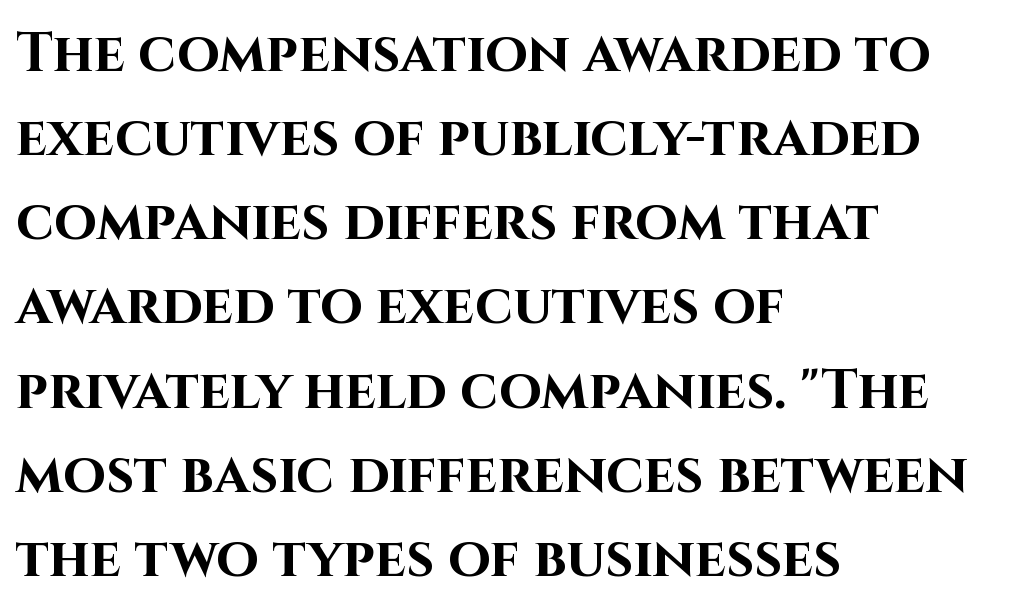
Q: Is the text bold? A: Yes.
Q: Is the text italic (slanted)? A: No, it is upright.
Q: Is the typeface a serif or a sans-serif typeface? A: Sans-serif.
Q: Is the text underlined? A: No.
Q: How is the paragraph aligned? A: Left-aligned.
Q: Is the spacing between letters normal or unusually wide? A: Normal.
Q: Is the spacing between lines tight, normal or loose? A: Normal.
Q: Width (condensed, normal, or wide)? A: Normal.
Q: Stroke contrast? A: High.
Q: x-height? A: Large.
Q: Monospaced? A: No.
